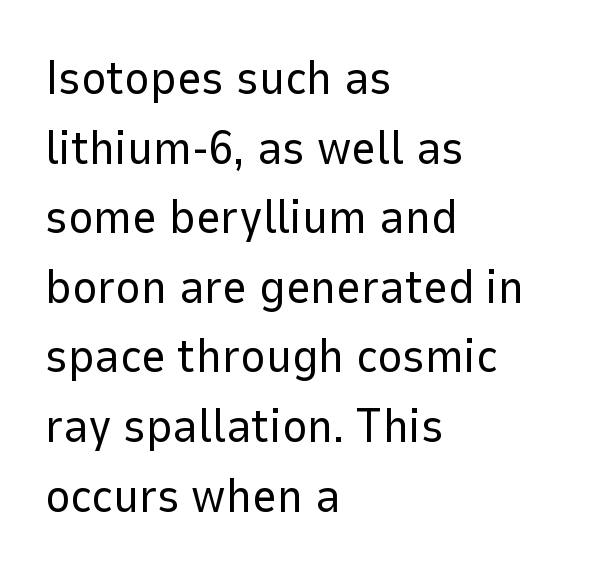
Q: Is the text bold? A: No.
Q: Is the text italic (slanted)? A: No, it is upright.
Q: Is the typeface a serif or a sans-serif typeface? A: Sans-serif.
Q: Is the text underlined? A: No.
Q: How is the paragraph aligned? A: Left-aligned.
Q: Is the spacing between letters normal or unusually wide? A: Normal.
Q: Is the spacing between lines tight, normal or loose? A: Normal.
Q: Width (condensed, normal, or wide)? A: Normal.
Q: Stroke contrast? A: Low.
Q: x-height? A: Medium.
Q: Monospaced? A: No.
